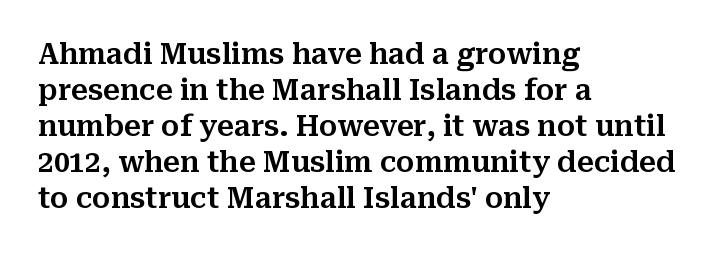
{"serif": "yes", "italic": "no", "width": "normal", "stroke_contrast": "medium", "x_height": "medium", "monospaced": "no", "underline": "no", "align": "left", "line_spacing": "normal", "line_spacing_ratio": 1.29, "letter_spacing": "normal", "letter_spacing_em": 0.0, "glyph_px": 28}
